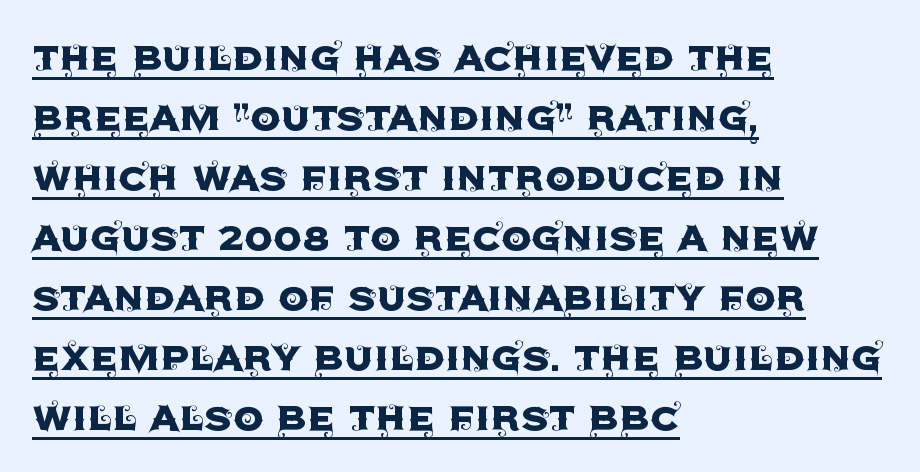
{"serif": "no", "italic": "no", "width": "normal", "x_height": "large", "monospaced": "no", "underline": "yes", "align": "left", "line_spacing": "normal", "line_spacing_ratio": 1.25, "letter_spacing": "normal", "letter_spacing_em": 0.0, "glyph_px": 48}
